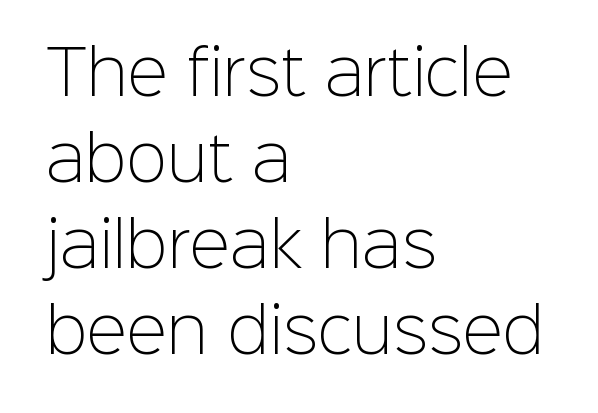
Q: Is the text bold? A: No.
Q: Is the text italic (slanted)? A: No, it is upright.
Q: Is the typeface a serif or a sans-serif typeface? A: Sans-serif.
Q: Is the text underlined? A: No.
Q: How is the paragraph aligned? A: Left-aligned.
Q: Is the spacing between letters normal or unusually wide? A: Normal.
Q: Is the spacing between lines tight, normal or loose? A: Normal.
Q: Width (condensed, normal, or wide)? A: Normal.
Q: Stroke contrast? A: Low.
Q: x-height? A: Medium.
Q: Monospaced? A: No.
